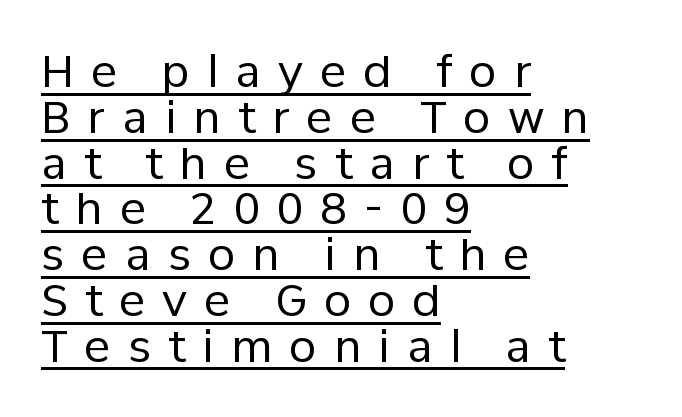
The image shows 44 px regular-weight sans-serif type, upright; set left-aligned, tight line spacing (1.04x), unusually wide letter spacing (+0.39 em), underlined; low stroke contrast and a medium x-height.
